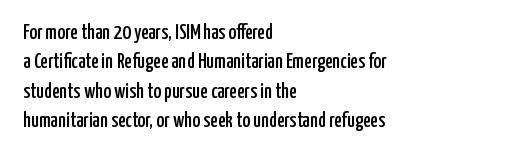
If you drew a ruler down the left edge, every line would touch it. The foot of each line stays bare and open. What's the leading like? Ordinary, nothing unusual. The axis of the letterforms is exactly vertical. Observe the ordinary spacing: letters are neighbours, not strangers.
